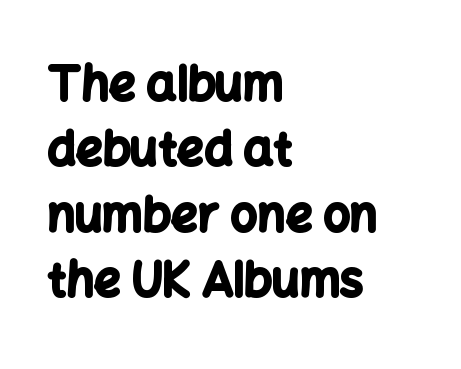
Q: Is the text bold? A: Yes.
Q: Is the text italic (slanted)? A: No, it is upright.
Q: Is the typeface a serif or a sans-serif typeface? A: Sans-serif.
Q: Is the text underlined? A: No.
Q: How is the paragraph aligned? A: Left-aligned.
Q: Is the spacing between letters normal or unusually wide? A: Normal.
Q: Is the spacing between lines tight, normal or loose? A: Normal.
Q: Width (condensed, normal, or wide)? A: Normal.
Q: Stroke contrast? A: Low.
Q: x-height? A: Medium.
Q: Monospaced? A: No.
